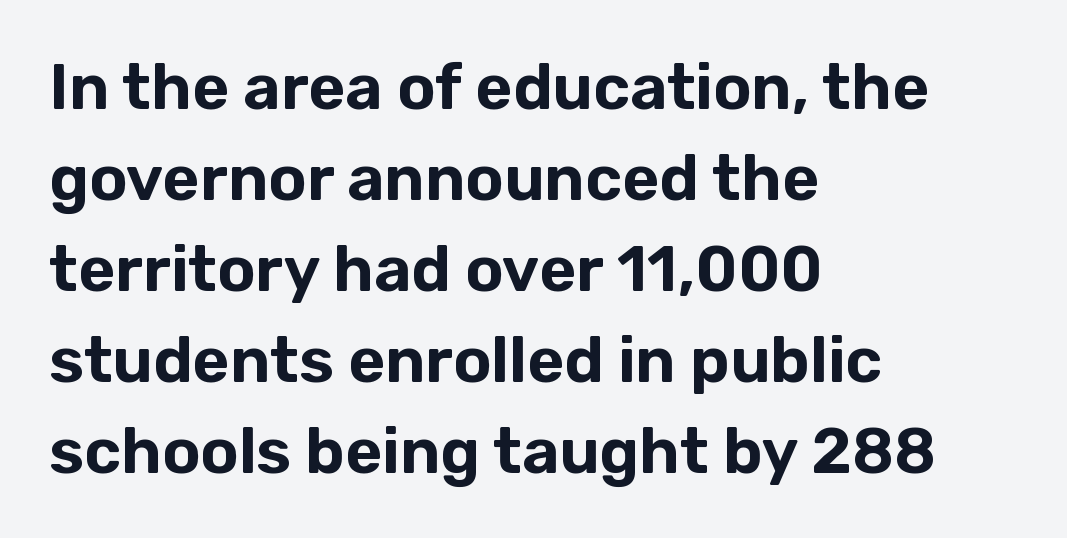
The image shows 64 px sans-serif type, upright; set left-aligned, normal line spacing (1.42x), normal letter spacing, not underlined; low stroke contrast and a medium x-height.
